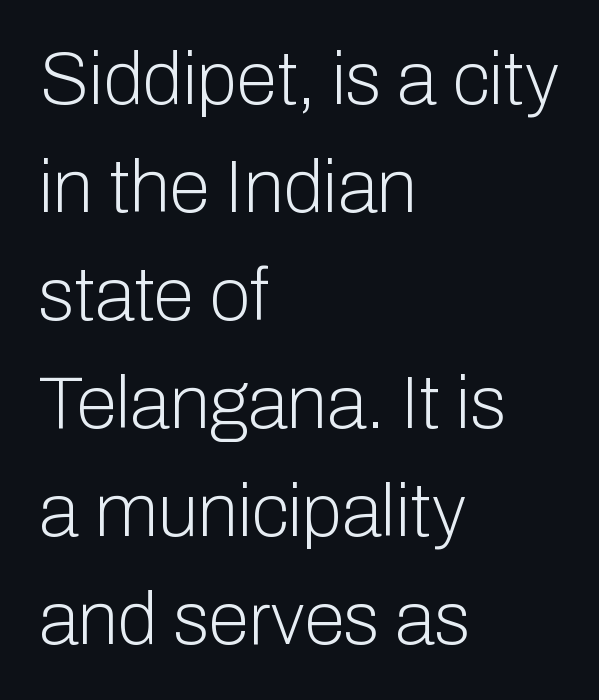
{"serif": "no", "italic": "no", "bold": "no", "weight": "light", "width": "normal", "stroke_contrast": "low", "x_height": "medium", "monospaced": "no", "underline": "no", "align": "left", "line_spacing": "normal", "line_spacing_ratio": 1.46, "letter_spacing": "normal", "letter_spacing_em": 0.0, "glyph_px": 74}
